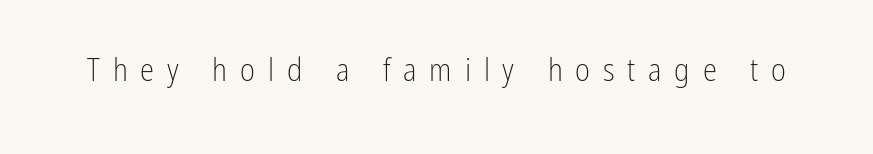
{"serif": "no", "italic": "no", "bold": "no", "weight": "light", "width": "condensed", "stroke_contrast": "low", "x_height": "medium", "monospaced": "no", "underline": "no", "letter_spacing": "wide", "letter_spacing_em": 0.4, "glyph_px": 32}
